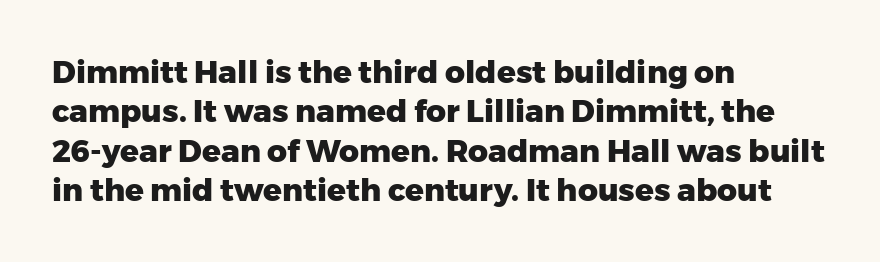
{"serif": "no", "italic": "no", "bold": "yes", "weight": "heavy", "width": "normal", "stroke_contrast": "low", "x_height": "medium", "monospaced": "no", "underline": "no", "align": "left", "line_spacing": "normal", "line_spacing_ratio": 1.27, "letter_spacing": "normal", "letter_spacing_em": 0.0, "glyph_px": 31}
